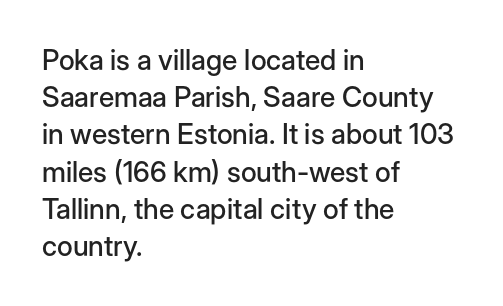
Letterform terminals end flat and unadorned throughout the passage. Upright lettering throughout. A typesetter would call this proportional, since set widths differ per character. Letter spacing: default. The block of text has a typical density, with ordinary space between rows.
